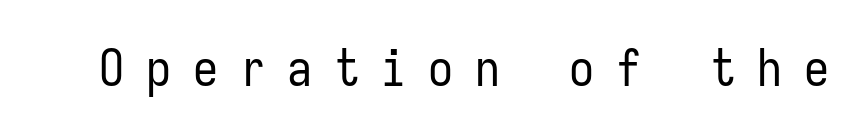
Q: Is the text bold? A: No.
Q: Is the text italic (slanted)? A: No, it is upright.
Q: Is the typeface a serif or a sans-serif typeface? A: Sans-serif.
Q: Is the text underlined? A: No.
Q: Is the spacing between letters normal or unusually wide? A: Unusually wide.
Q: Width (condensed, normal, or wide)? A: Condensed.
Q: Stroke contrast? A: Low.
Q: x-height? A: Medium.
Q: Monospaced? A: Yes.
